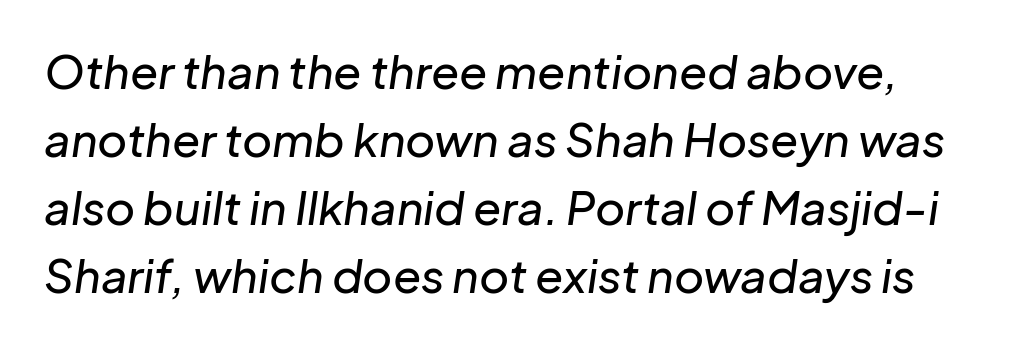
Letter spacing: default. The vertical gap from one line to the next is medium. The typography opts for an oblique posture over an upright one. Varying glyph widths throughout — classic text-font behaviour. Only glyphs here, with clear space below each row.
